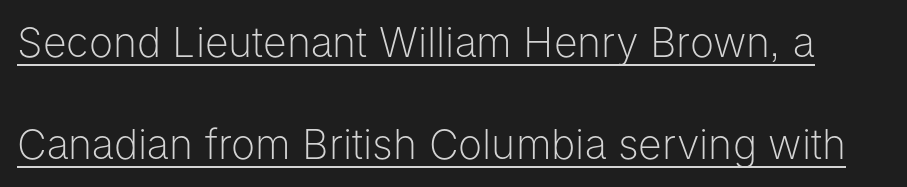
Q: Is the text bold? A: No.
Q: Is the text italic (slanted)? A: No, it is upright.
Q: Is the typeface a serif or a sans-serif typeface? A: Sans-serif.
Q: Is the text underlined? A: Yes.
Q: Is the spacing between letters normal or unusually wide? A: Normal.
Q: Is the spacing between lines tight, normal or loose? A: Loose.
Q: Width (condensed, normal, or wide)? A: Normal.
Q: Stroke contrast? A: Low.
Q: x-height? A: Medium.
Q: Monospaced? A: No.
